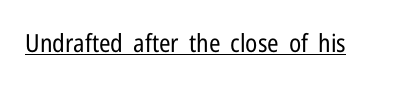
The image shows 25 px text type, upright; set normal letter spacing, underlined.
